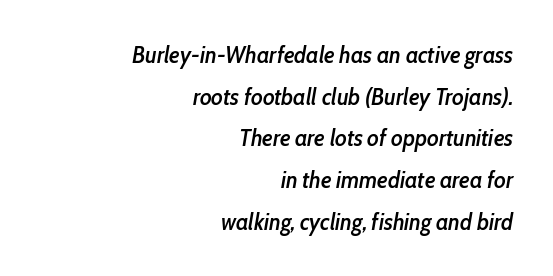
{"italic": "yes", "lean": "right", "slant_degrees": 10, "bold": "semi", "underline": "no", "align": "right", "line_spacing_ratio": 1.81, "letter_spacing": "normal", "letter_spacing_em": 0.0, "glyph_px": 23}
